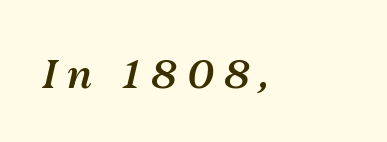
{"italic": "yes", "lean": "right", "slant_degrees": 13, "bold": "semi", "weight": "semibold", "width": "normal", "stroke_contrast": "medium", "x_height": "medium", "monospaced": "no", "underline": "no", "align": "left", "letter_spacing": "wide", "letter_spacing_em": 0.26, "glyph_px": 40}
